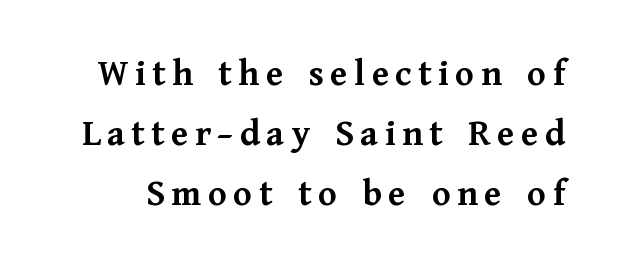
The type sits square on the baseline with zero lean. Check under the words: just untouched page. Normally led — the rows are evenly, conventionally spaced. Set as a true bold cut, around the 700 mark.
